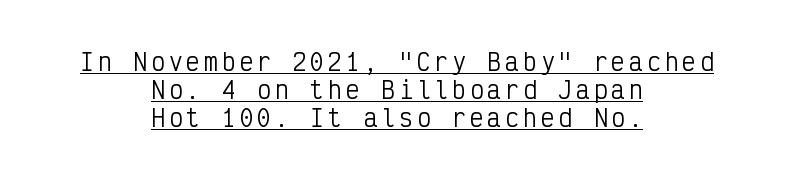
Alignment: centered. Every stem runs plumb, perpendicular to the baseline. The cut favours lightness, reaching ordinary text weight at its darkest. This is underlined copy, the kind a proofreader might mark for attention.
